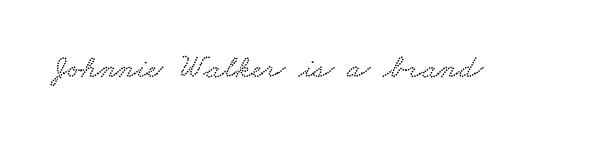
Is this a fixed-width face? No — the glyphs have proportional, varying widths. Beneath every word, the page is bare. You could call the tracking neutral — neither tight nor loose.
